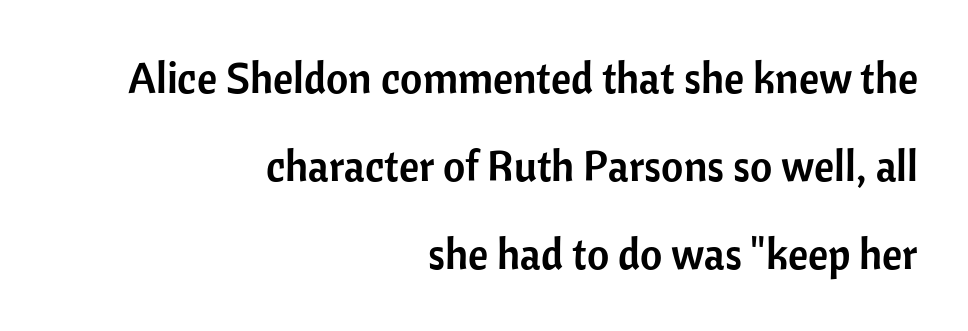
Q: Is the text italic (slanted)? A: No, it is upright.
Q: Is the typeface a serif or a sans-serif typeface? A: Sans-serif.
Q: Is the text underlined? A: No.
Q: How is the paragraph aligned? A: Right-aligned.
Q: Is the spacing between letters normal or unusually wide? A: Normal.
Q: Is the spacing between lines tight, normal or loose? A: Loose.
Q: Width (condensed, normal, or wide)? A: Normal.
Q: Stroke contrast? A: Low.
Q: x-height? A: Medium.
Q: Monospaced? A: No.
